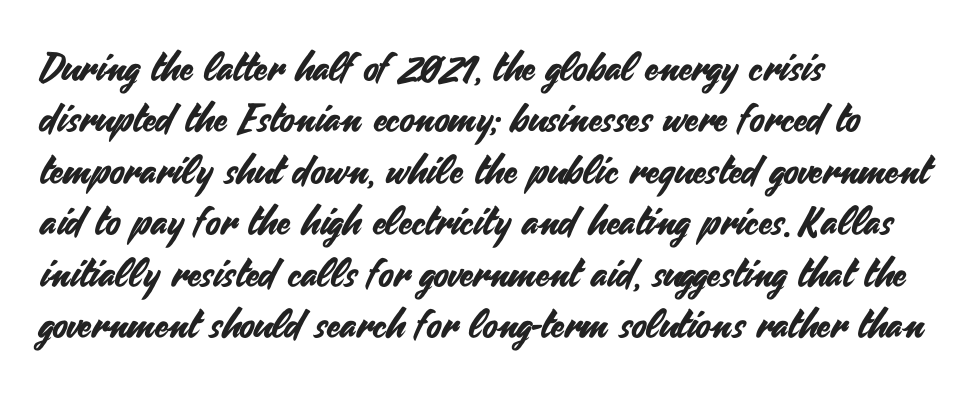
Spacing verdict: proportional, widths tailored to each character. Horizontally, the lines are justified to the leading edge only. Each word holds together tightly as a unit, with standard inter-letter gaps. Is this a sans? Yes — the strokes have no serifs.
